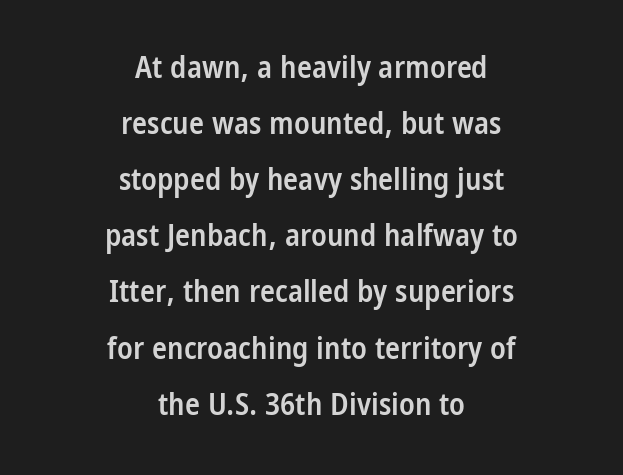
{"serif": "no", "italic": "no", "bold": "semi", "weight": "semibold", "width": "condensed", "stroke_contrast": "low", "x_height": "large", "monospaced": "no", "underline": "no", "align": "center", "line_spacing_ratio": 1.81, "letter_spacing": "normal", "letter_spacing_em": 0.0, "glyph_px": 31}
